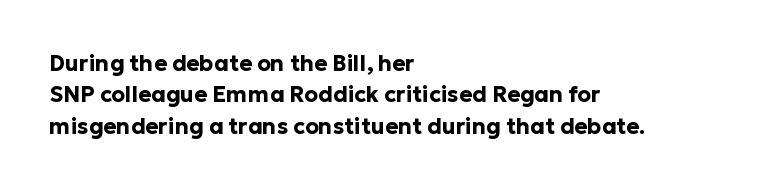
{"italic": "no", "bold": "yes", "underline": "no", "align": "left", "line_spacing": "normal", "line_spacing_ratio": 1.43, "letter_spacing": "normal", "letter_spacing_em": 0.0, "glyph_px": 22}
